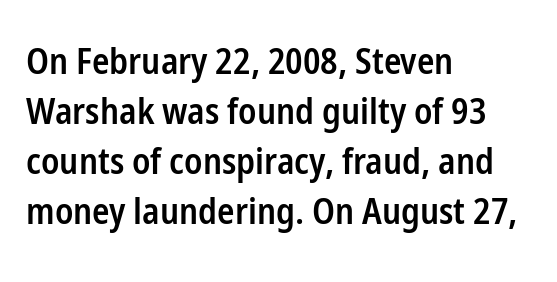
Q: Is the text bold? A: Semi-bold.
Q: Is the text italic (slanted)? A: No, it is upright.
Q: Is the typeface a serif or a sans-serif typeface? A: Sans-serif.
Q: Is the text underlined? A: No.
Q: How is the paragraph aligned? A: Left-aligned.
Q: Is the spacing between letters normal or unusually wide? A: Normal.
Q: Is the spacing between lines tight, normal or loose? A: Normal.
Q: Width (condensed, normal, or wide)? A: Condensed.
Q: Stroke contrast? A: Low.
Q: x-height? A: Medium.
Q: Monospaced? A: No.
